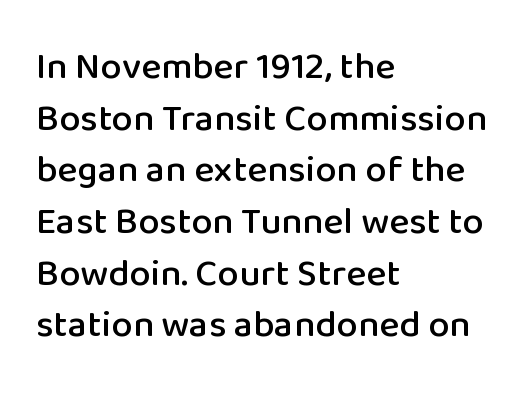
One-word summary of the alignment: left. Tracking value appears to be zero — textbook default spacing. Regular leading. In terms of posture, this sample is upright.
